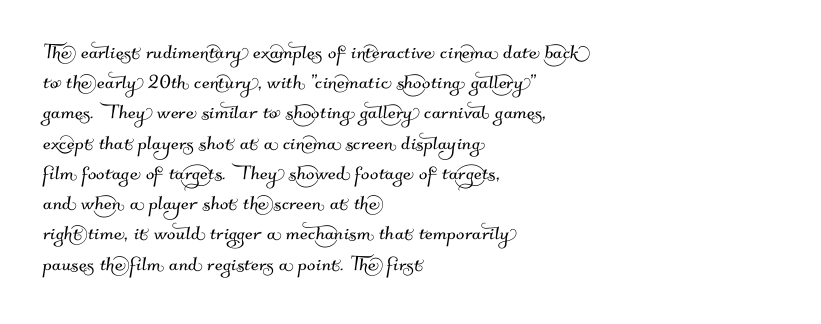
The image shows 25 px text type; set left-aligned, line spacing 1.21x, normal letter spacing, not underlined.
